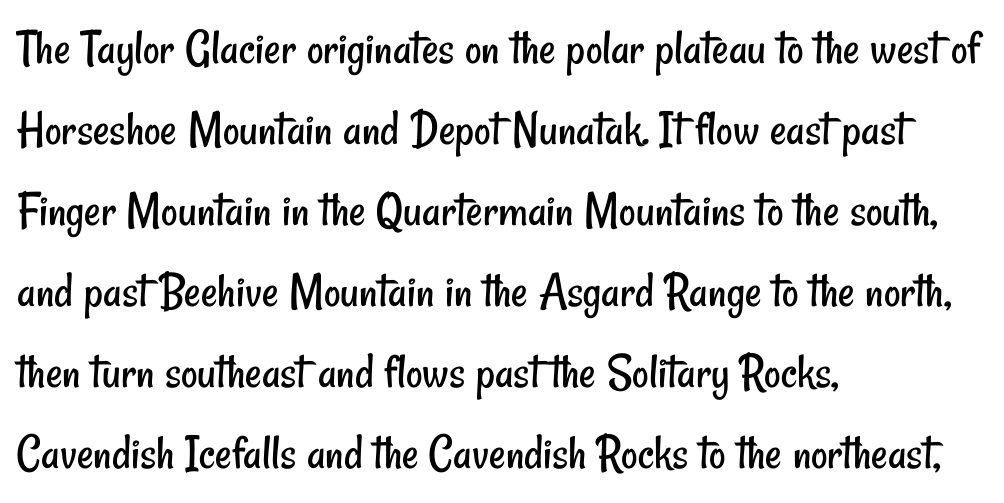
The block of text has a typical density, with ordinary space between rows. Unbolded letterforms with no extra heft. Check the space under the baseline: it is left empty. Characters follow at the spacing the type designer built in.
